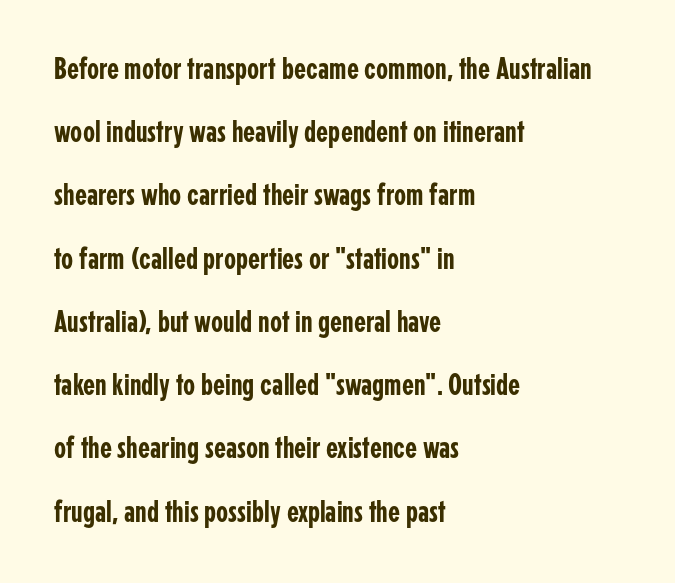
The paragraph has a hard left edge and a soft right edge. Widely set lines give the paragraph a tall, airy silhouette. The font's upright variant was chosen for this text. These lines are rendered in a variable-pitch font. Is the letter spacing exaggerated? No — it looks like the ordinary default.
